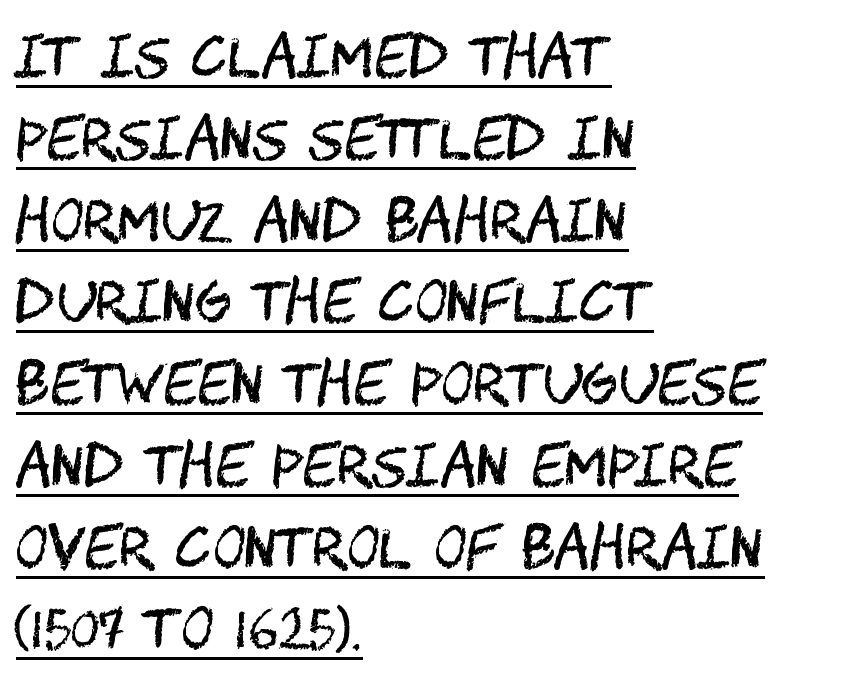
The typesetting does not lean heavy: it is not bold. Every stem runs plumb, perpendicular to the baseline. What's the leading like? Ordinary, nothing unusual. Regarding serifs, this sample does without them.
